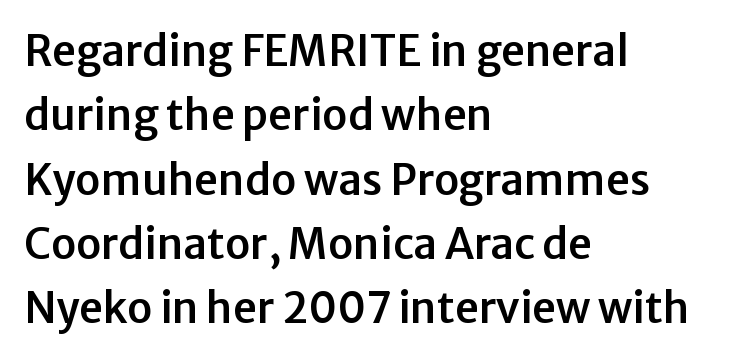
The image shows 42 px sans-serif type, upright; set left-aligned, normal line spacing (1.53x), normal letter spacing, not underlined; low stroke contrast and a medium x-height.
